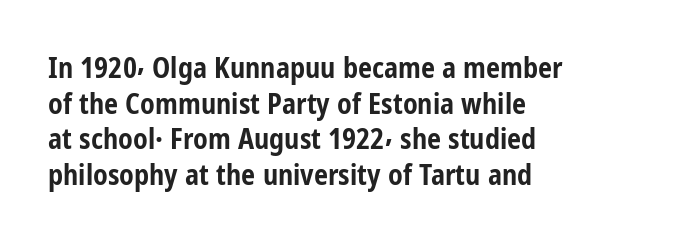
{"serif": "no", "italic": "no", "bold": "yes", "weight": "bold", "width": "condensed", "stroke_contrast": "low", "x_height": "medium", "monospaced": "no", "underline": "no", "align": "left", "line_spacing": "normal", "line_spacing_ratio": 1.27, "letter_spacing": "normal", "letter_spacing_em": 0.0, "glyph_px": 28}
